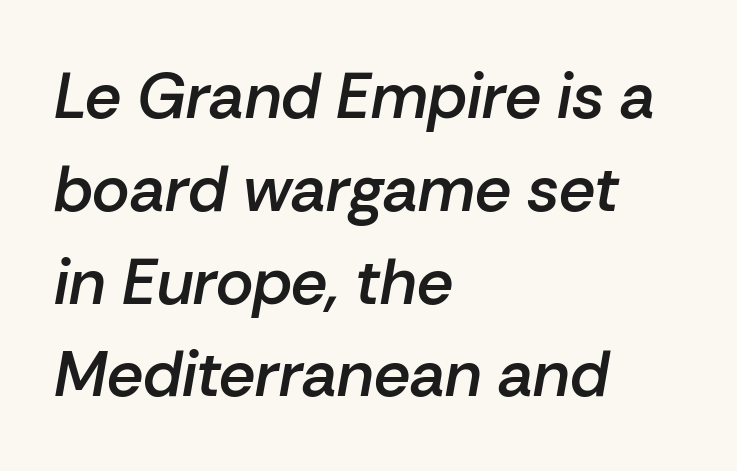
One-word summary of the alignment: left. Bare-footed words on every line. The letters advance in unequal steps, a hallmark of proportional type. Whoever set this chose a conventional vertical rhythm.
